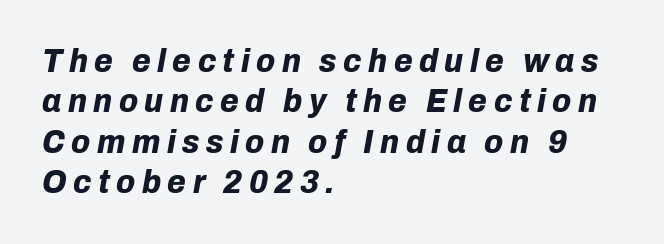
Short and long lines alike share a common starting point at left. A clean baseline with only descenders dipping below it. On the weight axis this lands at bold, roughly 700. The passage shown is typed in a proportional face where columns would drift.
